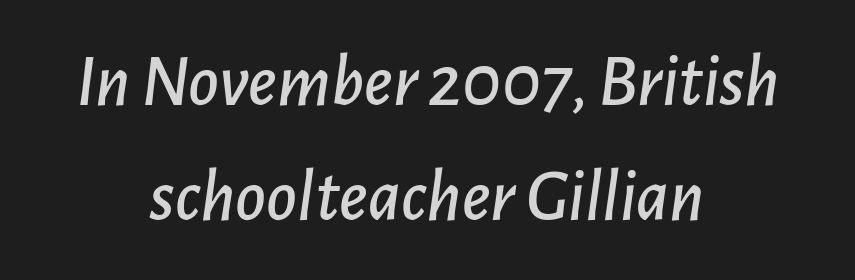
{"italic": "yes", "lean": "right", "slant_degrees": 7, "width": "normal", "stroke_contrast": "low", "x_height": "medium", "monospaced": "no", "underline": "no", "align": "center", "line_spacing": "normal", "line_spacing_ratio": 1.55, "letter_spacing": "normal", "letter_spacing_em": 0.0, "glyph_px": 74}
